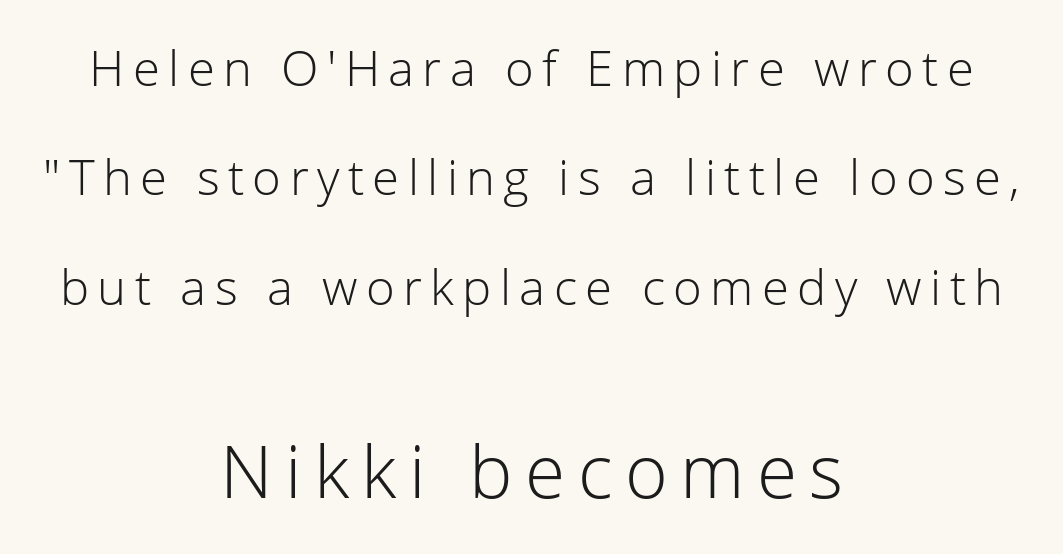
{"serif": "no", "italic": "no", "bold": "no", "weight": "light", "width": "normal", "stroke_contrast": "low", "x_height": "medium", "monospaced": "no", "underline": "no", "align": "center", "line_spacing": "loose", "line_spacing_ratio": 2.23, "larger_block": "second", "size_ratio": 1.49, "glyph_px": 73}
